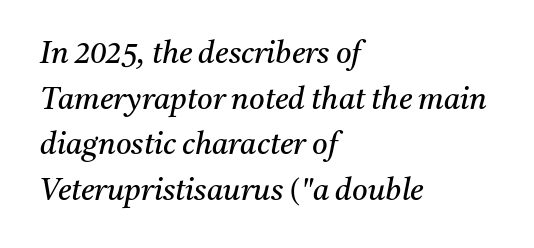
The image shows 30 px regular-weight serif type, italic (leaning right); set left-aligned, normal line spacing (1.52x), normal letter spacing, not underlined; medium stroke contrast and a medium x-height.
